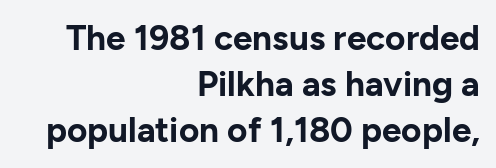
The image shows 35 px bold sans-serif type, upright; set right-aligned, normal line spacing (1.32x), normal letter spacing, not underlined; low stroke contrast and a medium x-height.
